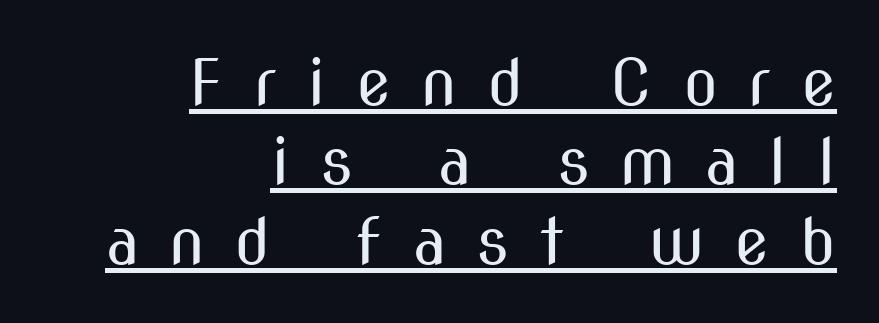
{"serif": "no", "italic": "no", "bold": "no", "weight": "regular", "width": "condensed", "stroke_contrast": "medium", "x_height": "medium", "monospaced": "no", "underline": "yes", "align": "right", "line_spacing_ratio": 1.24, "letter_spacing": "wide", "letter_spacing_em": 0.47, "glyph_px": 64}
